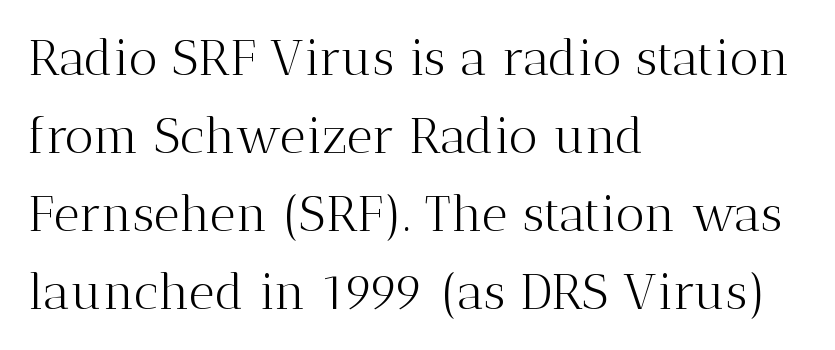
Q: Is the text bold? A: No.
Q: Is the text italic (slanted)? A: No, it is upright.
Q: Is the typeface a serif or a sans-serif typeface? A: Serif.
Q: Is the text underlined? A: No.
Q: How is the paragraph aligned? A: Left-aligned.
Q: Is the spacing between letters normal or unusually wide? A: Normal.
Q: Is the spacing between lines tight, normal or loose? A: Normal.
Q: Width (condensed, normal, or wide)? A: Normal.
Q: Stroke contrast? A: Medium.
Q: x-height? A: Medium.
Q: Monospaced? A: No.
